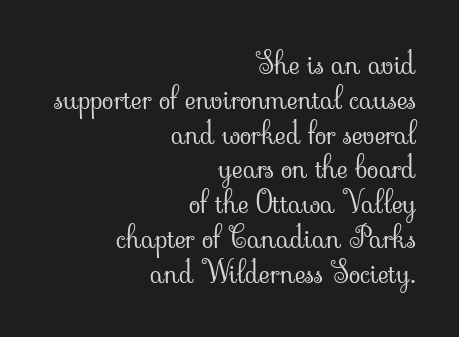
Q: Is the text bold? A: No.
Q: Is the text italic (slanted)? A: No, it is upright.
Q: Is the typeface a serif or a sans-serif typeface? A: Serif.
Q: Is the text underlined? A: No.
Q: How is the paragraph aligned? A: Right-aligned.
Q: Is the spacing between letters normal or unusually wide? A: Normal.
Q: Width (condensed, normal, or wide)? A: Normal.
Q: Stroke contrast? A: Low.
Q: x-height? A: Small.
Q: Monospaced? A: No.
